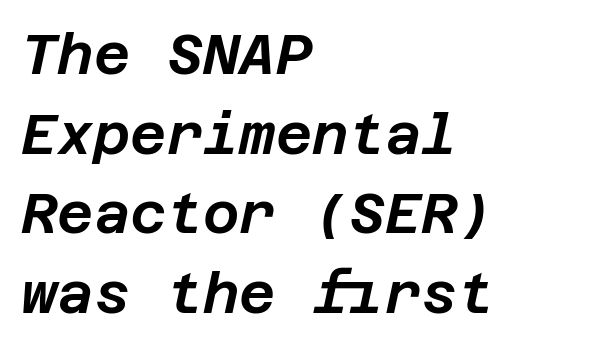
Just letters on the line, the space beneath them empty. Honestly, the letter spacing is just normal — you wouldn't notice it. The lines in this sample share a left origin and differ only in where they stop. The passage shown stacks its lines at a standard gap.
